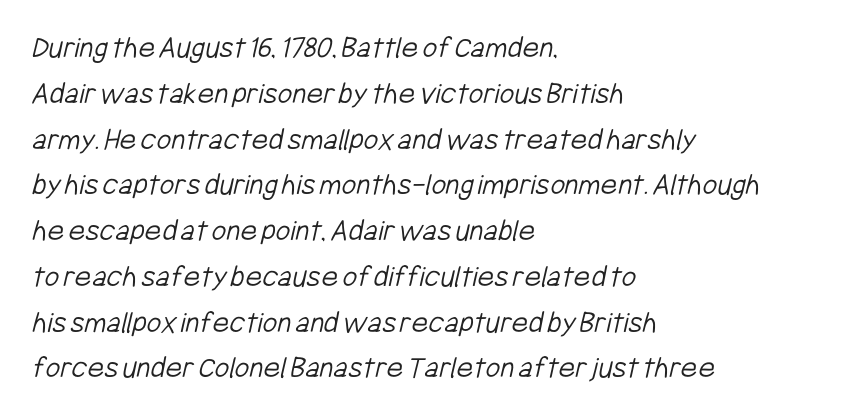
The image shows 32 px light, condensed sans-serif type; set left-aligned, normal line spacing (1.43x), normal letter spacing, not underlined; low stroke contrast and a medium x-height.
